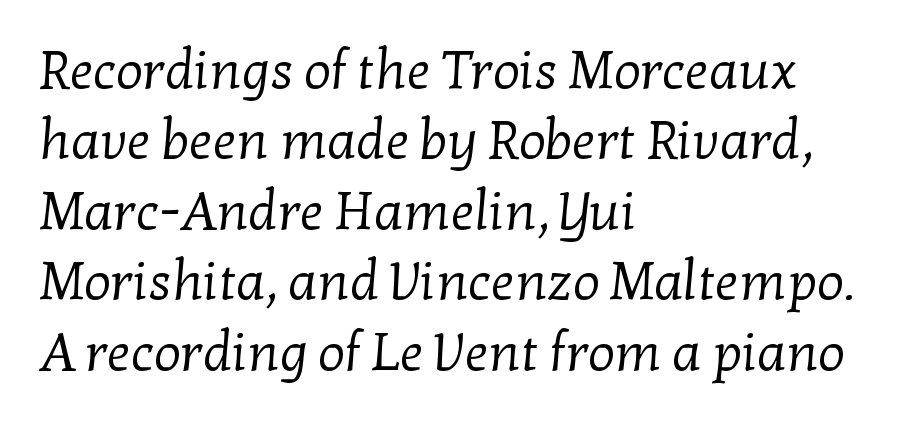
Q: Is the text bold? A: No.
Q: Is the typeface a serif or a sans-serif typeface? A: Serif.
Q: Is the text underlined? A: No.
Q: How is the paragraph aligned? A: Left-aligned.
Q: Is the spacing between letters normal or unusually wide? A: Normal.
Q: Is the spacing between lines tight, normal or loose? A: Normal.
Q: Width (condensed, normal, or wide)? A: Normal.
Q: Stroke contrast? A: Low.
Q: x-height? A: Medium.
Q: Monospaced? A: No.
